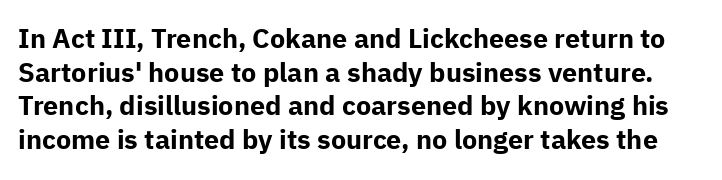
Q: Is the text bold? A: Yes.
Q: Is the text italic (slanted)? A: No, it is upright.
Q: Is the text underlined? A: No.
Q: Is the spacing between letters normal or unusually wide? A: Normal.
Q: Is the spacing between lines tight, normal or loose? A: Normal.
